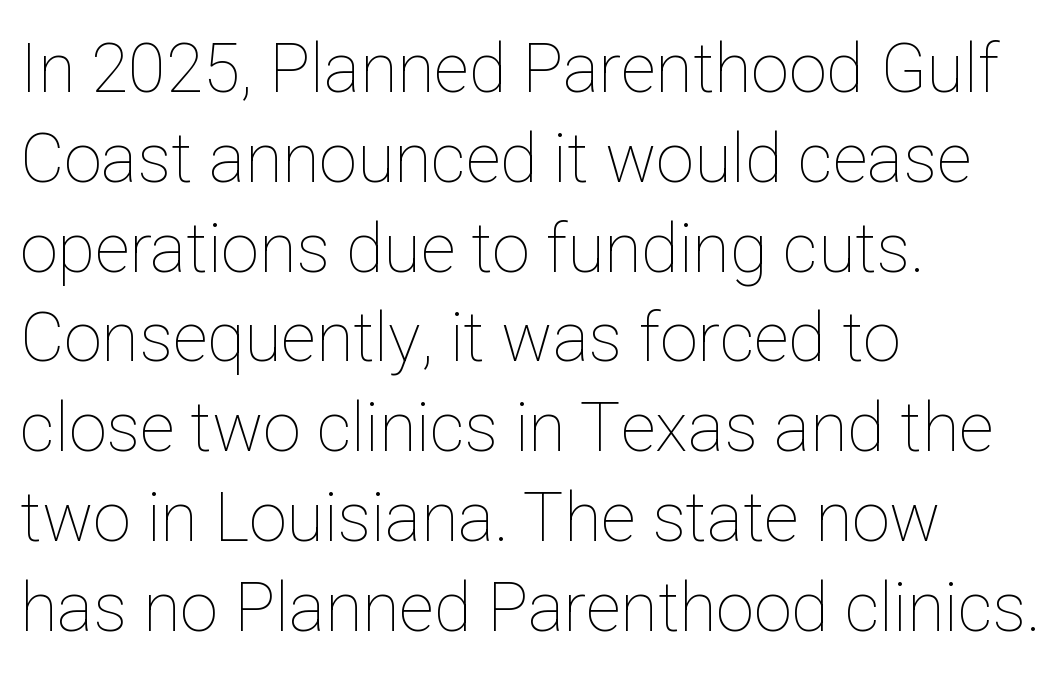
The image shows 68 px thin type, upright; set left-aligned, normal line spacing (1.32x), normal letter spacing, not underlined; low stroke contrast and a medium x-height.
